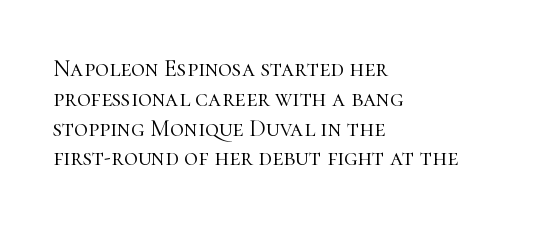
{"italic": "no", "bold": "no", "underline": "no", "align": "left", "line_spacing_ratio": 1.24, "letter_spacing": "normal", "letter_spacing_em": 0.0, "glyph_px": 24}
